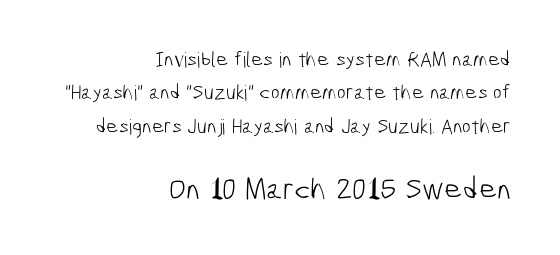
Grotesque or geometric, the face here clearly has no serifs. Characters follow at the spacing the type designer built in. The second block has been scaled up relative to the first. Proportional: the letters do not fall into vertical columns. Line endings align vertically; line beginnings do not. Each stroke keeps to a modest, everyday thickness or less.
